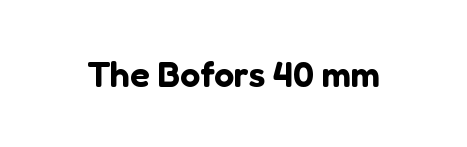
{"serif": "no", "italic": "no", "width": "normal", "stroke_contrast": "low", "x_height": "medium", "monospaced": "no", "underline": "no", "letter_spacing": "normal", "letter_spacing_em": 0.0, "glyph_px": 36}
